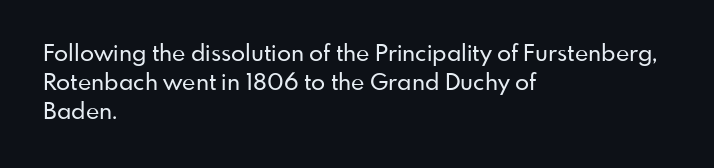
{"italic": "no", "underline": "no", "align": "left", "line_spacing": "normal", "line_spacing_ratio": 1.26, "letter_spacing": "normal", "letter_spacing_em": 0.0, "glyph_px": 23}
